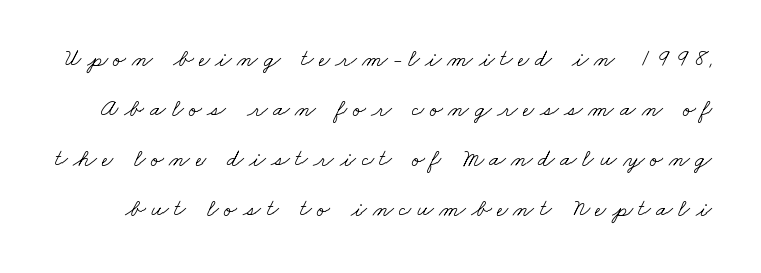
Anything drawn beneath the words? Only blank space. Vertically, the passage feels expansive, rows floating well apart. The typeface has the unassuming heft of standard copy or less. Look at the tracking — it's clearly loosened, letters drifting apart.
